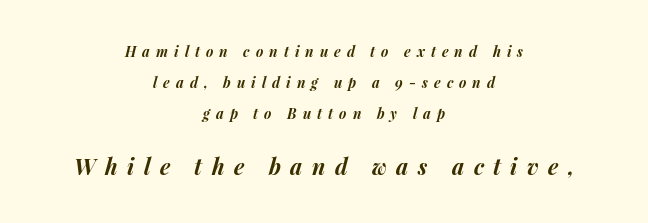
{"italic": "yes", "lean": "right", "slant_degrees": 15, "bold": "yes", "underline": "no", "align": "center", "line_spacing": "loose", "line_spacing_ratio": 2.2, "letter_spacing": "wide", "letter_spacing_em": 0.43, "larger_block": "second", "size_ratio": 1.57, "glyph_px": 22}
